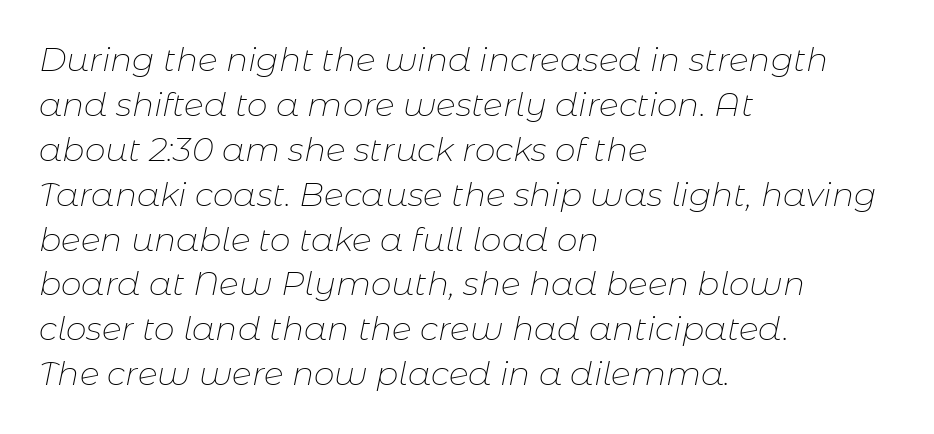
{"italic": "yes", "lean": "right", "slant_degrees": 11, "bold": "no", "weight": "thin", "width": "normal", "stroke_contrast": "low", "x_height": "medium", "monospaced": "no", "underline": "no", "align": "left", "line_spacing": "normal", "line_spacing_ratio": 1.36, "letter_spacing": "normal", "letter_spacing_em": 0.0, "glyph_px": 33}
